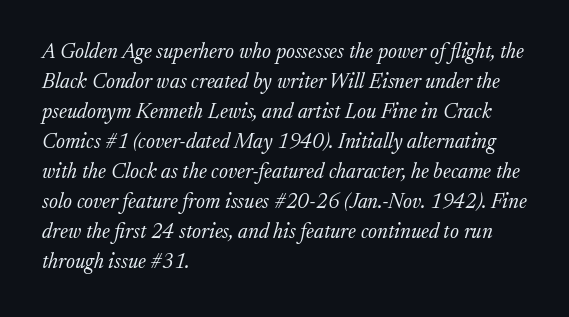
The passage shown leans; its letterforms are oblique. The gap between lines stays unmarked. Each new line begins a customary step beneath the previous one. Tracking here is standard; glyphs follow each other at the usual distance. Ink coverage per letter is moderate at most. The typesetter chose a ragged-right arrangement here.
